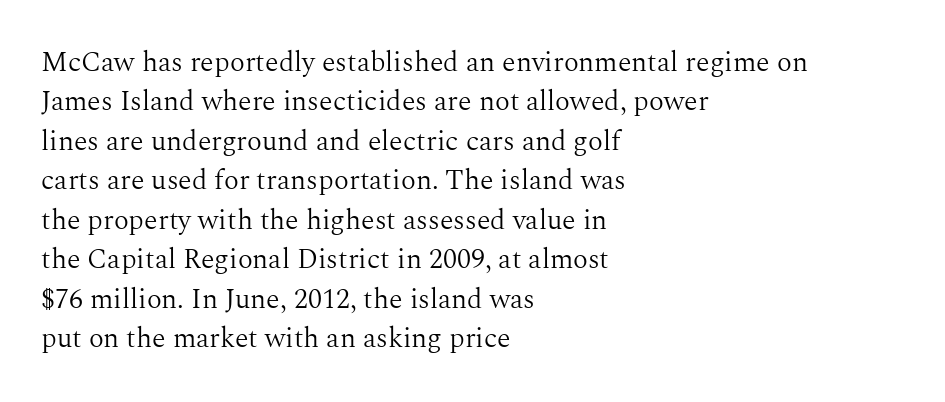
Notice how descenders clear the ascenders below comfortably — that's standard leading. Character widths vary here, with narrow letters taking less room than wide ones. The foot of each line stays bare and open. These lines are set flush left with a ragged right edge. This rendering employs a face with finishing strokes, i.e., a serif. If you drew a line through each stem, it would be perfectly vertical.
